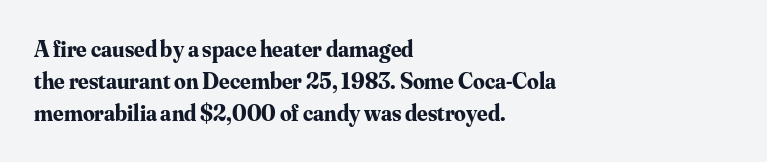
Q: Is the text bold? A: Yes.
Q: Is the text italic (slanted)? A: No, it is upright.
Q: Is the text underlined? A: No.
Q: How is the paragraph aligned? A: Left-aligned.
Q: Is the spacing between letters normal or unusually wide? A: Normal.
Q: Is the spacing between lines tight, normal or loose? A: Normal.
